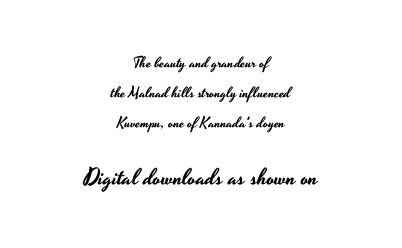
{"underline": "no", "align": "center", "line_spacing": "loose", "line_spacing_ratio": 2.01, "letter_spacing": "normal", "letter_spacing_em": 0.0, "larger_block": "second", "size_ratio": 1.53, "glyph_px": 23}
